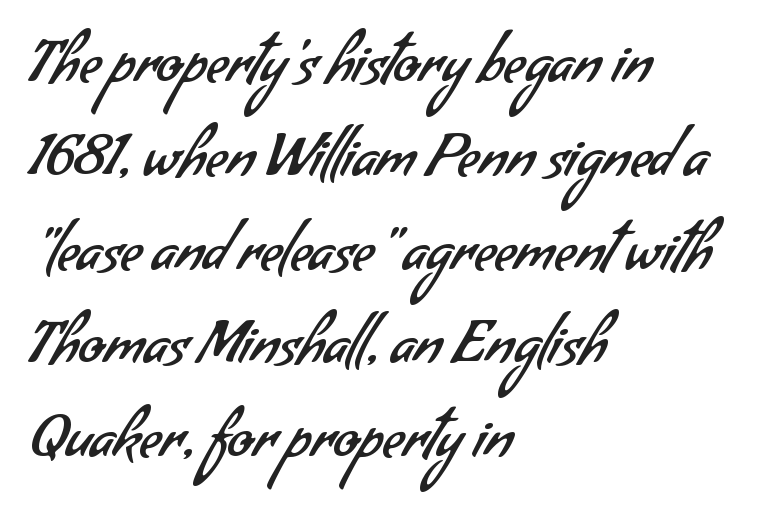
Q: Is the text bold? A: No.
Q: Is the typeface a serif or a sans-serif typeface? A: Sans-serif.
Q: Is the text underlined? A: No.
Q: How is the paragraph aligned? A: Left-aligned.
Q: Is the spacing between letters normal or unusually wide? A: Normal.
Q: Is the spacing between lines tight, normal or loose? A: Normal.
Q: Width (condensed, normal, or wide)? A: Normal.
Q: Stroke contrast? A: Low.
Q: x-height? A: Small.
Q: Monospaced? A: No.
